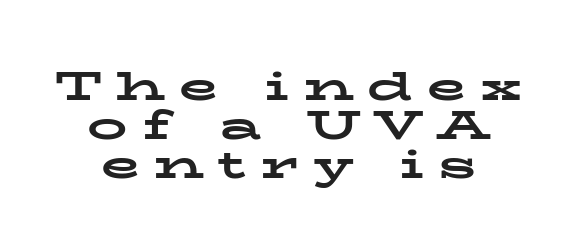
Someone cranked the tracking dial way up on this one. The lettering holds an erect, upright posture throughout. Decoration check: the copy has no underline. The glyphs in this specimen are seriffed.
